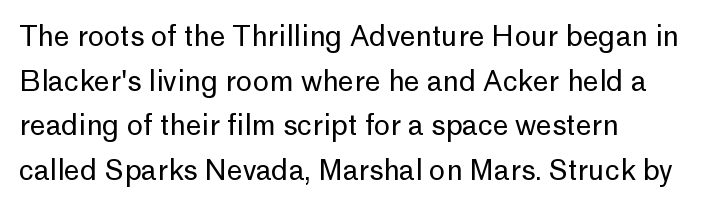
{"serif": "no", "italic": "no", "bold": "no", "weight": "regular", "width": "normal", "stroke_contrast": "low", "x_height": "medium", "monospaced": "no", "underline": "no", "align": "left", "line_spacing": "normal", "line_spacing_ratio": 1.59, "letter_spacing": "normal", "letter_spacing_em": 0.0, "glyph_px": 28}
